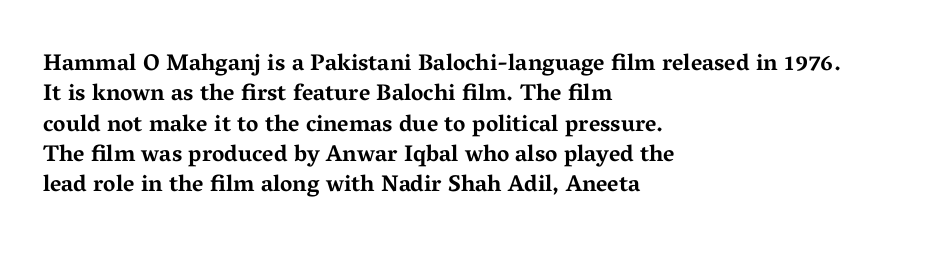
The image shows 23 px bold type, upright; set left-aligned, normal line spacing (1.32x), normal letter spacing, not underlined.
